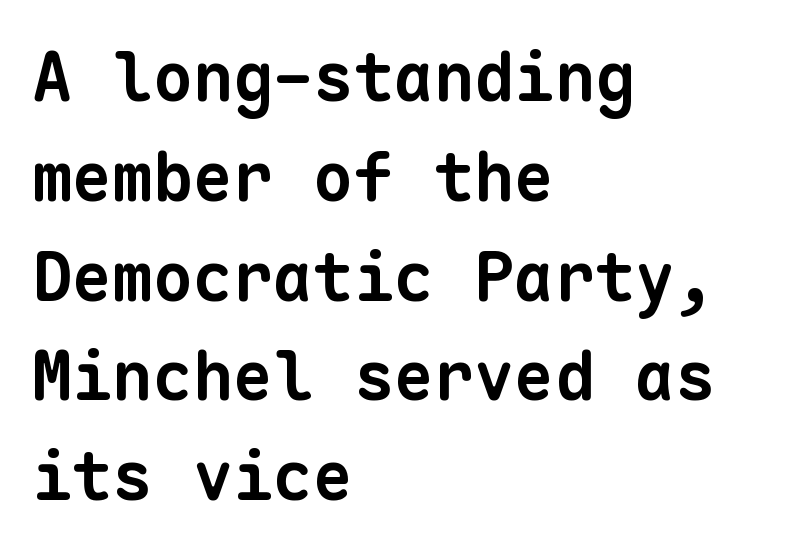
Caption: bold face, heavy strokes. A sans-serif font was chosen for this passage. Decoration check: the copy has no underline. This sample keeps an unexceptional amount of space between lines.
